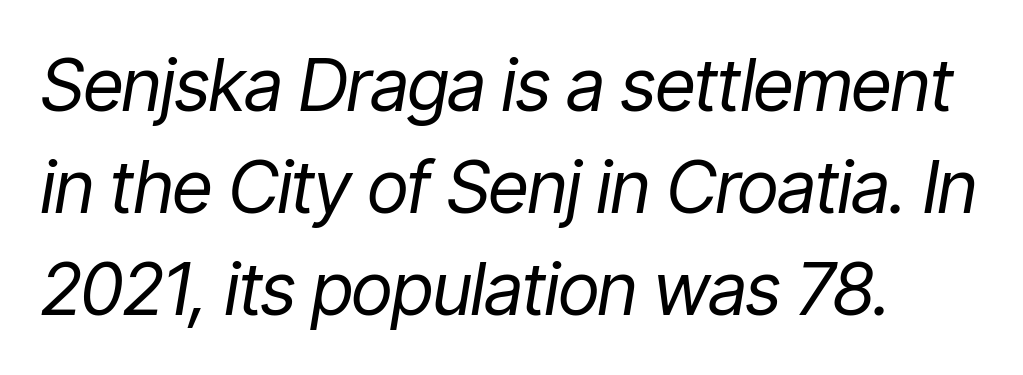
Q: Is the text bold? A: No.
Q: Is the text italic (slanted)? A: Yes, it leans right by about 9 degrees.
Q: Is the text underlined? A: No.
Q: Is the spacing between letters normal or unusually wide? A: Normal.
Q: Is the spacing between lines tight, normal or loose? A: Normal.
Q: Width (condensed, normal, or wide)? A: Condensed.
Q: Stroke contrast? A: Low.
Q: x-height? A: Medium.
Q: Monospaced? A: No.
